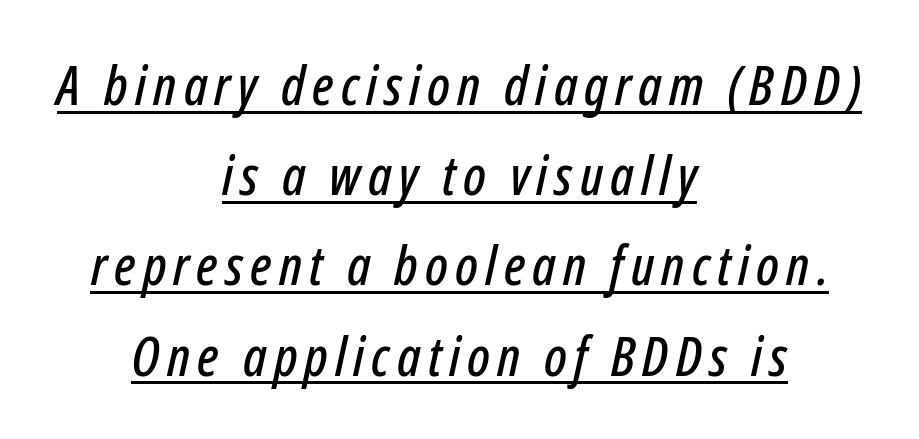
The typesetter has applied underlining to the passage shown. A normal amount of white space separates one row of letters from the next. Layout note: lines centered. The face used here is proportionally spaced, like ordinary book or web type.
